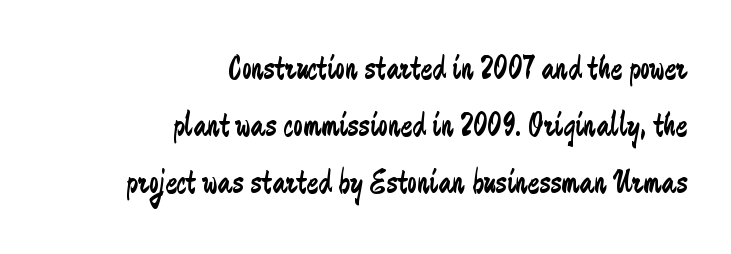
Q: Is the text bold? A: No.
Q: Is the text italic (slanted)? A: Yes.
Q: Is the typeface a serif or a sans-serif typeface? A: Sans-serif.
Q: Is the text underlined? A: No.
Q: How is the paragraph aligned? A: Right-aligned.
Q: Is the spacing between letters normal or unusually wide? A: Normal.
Q: Is the spacing between lines tight, normal or loose? A: Normal.
Q: Width (condensed, normal, or wide)? A: Condensed.
Q: Stroke contrast? A: Low.
Q: x-height? A: Small.
Q: Monospaced? A: No.
